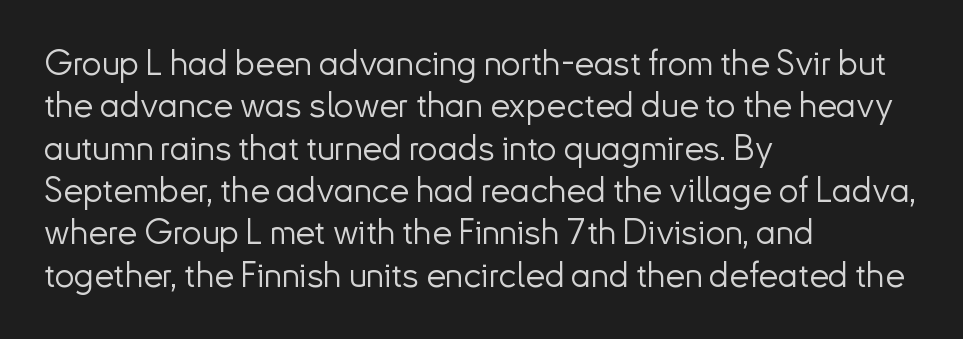
{"serif": "no", "italic": "no", "bold": "no", "weight": "light", "width": "normal", "stroke_contrast": "low", "x_height": "small", "monospaced": "no", "underline": "no", "align": "left", "line_spacing_ratio": 1.21, "letter_spacing": "normal", "letter_spacing_em": 0.0, "glyph_px": 35}
